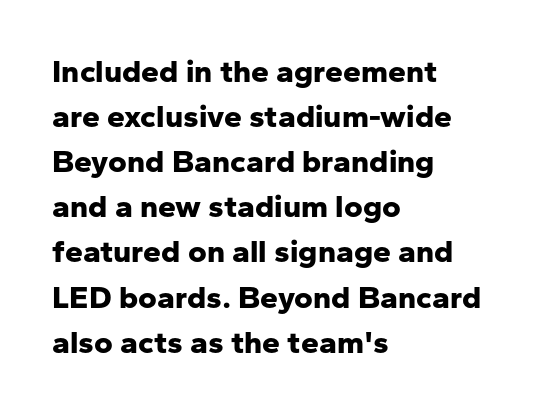
{"serif": "no", "italic": "no", "bold": "yes", "weight": "bold", "width": "normal", "stroke_contrast": "low", "x_height": "medium", "monospaced": "no", "underline": "no", "align": "left", "line_spacing": "normal", "line_spacing_ratio": 1.41, "letter_spacing": "normal", "letter_spacing_em": 0.0, "glyph_px": 32}
